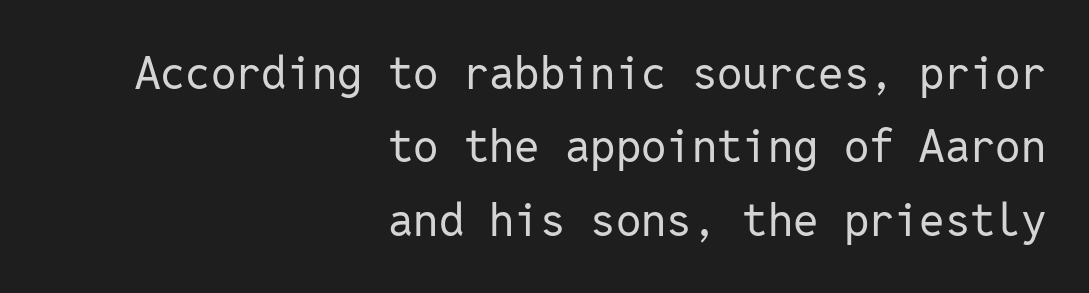
Quick note: interline space is typical. Layout note: lines flush right. This sample has the even, mechanical cadence of fixed-width lettering. The strokes are not fattened; the text isn't bold. A clean baseline with only descenders dipping below it. Standard letterfit; no display-style spreading of the glyphs.
